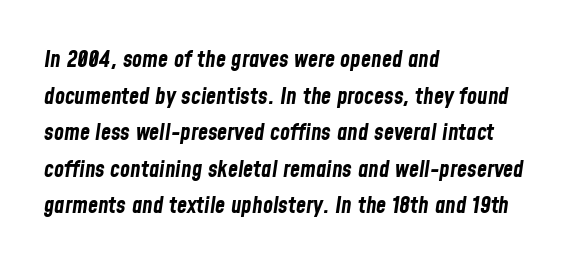
The image shows 23 px bold type, italic (leaning right); set left-aligned, normal line spacing (1.59x), normal letter spacing, not underlined.
